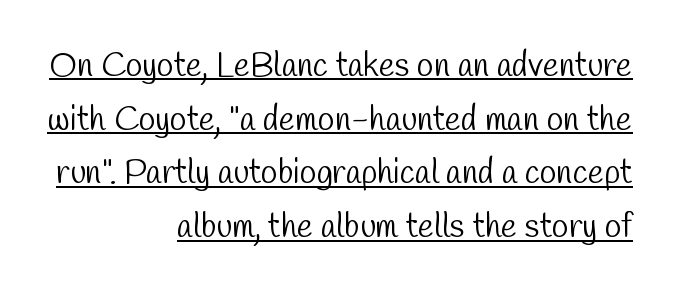
{"serif": "no", "bold": "no", "weight": "light", "width": "condensed", "stroke_contrast": "low", "x_height": "medium", "monospaced": "no", "underline": "yes", "align": "right", "line_spacing": "normal", "line_spacing_ratio": 1.58, "letter_spacing": "normal", "letter_spacing_em": 0.0, "glyph_px": 34}
